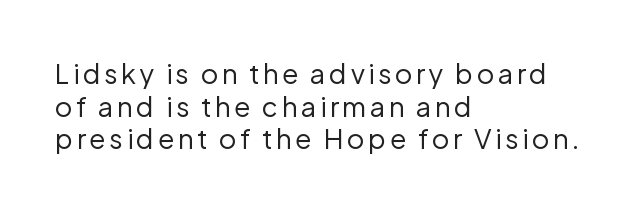
The image shows 27 px text type, upright; set left-aligned, line spacing 1.21x, not underlined.
